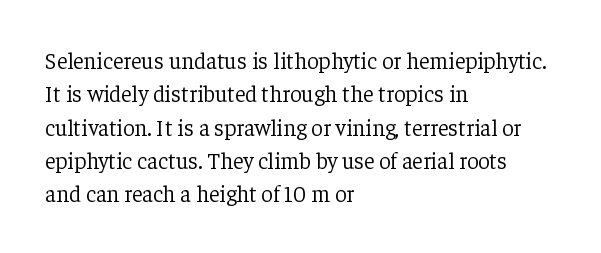
Q: Is the text bold? A: No.
Q: Is the text italic (slanted)? A: No, it is upright.
Q: Is the text underlined? A: No.
Q: How is the paragraph aligned? A: Left-aligned.
Q: Is the spacing between letters normal or unusually wide? A: Normal.
Q: Is the spacing between lines tight, normal or loose? A: Normal.
